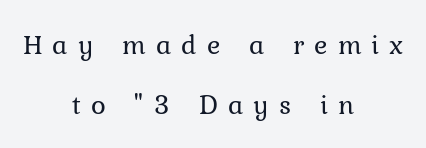
Q: Is the text bold? A: No.
Q: Is the text italic (slanted)? A: No, it is upright.
Q: Is the text underlined? A: No.
Q: How is the paragraph aligned? A: Centered.
Q: Is the spacing between letters normal or unusually wide? A: Unusually wide.
Q: Is the spacing between lines tight, normal or loose? A: Loose.
Q: Width (condensed, normal, or wide)? A: Normal.
Q: Stroke contrast? A: Low.
Q: x-height? A: Medium.
Q: Monospaced? A: No.
